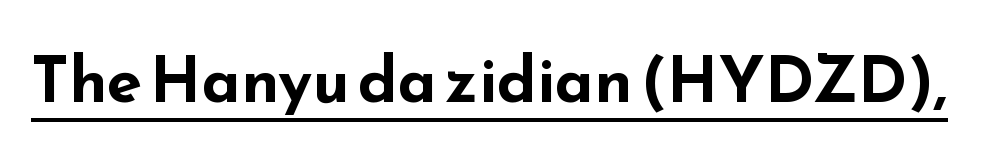
{"serif": "no", "italic": "no", "bold": "yes", "weight": "bold", "width": "wide", "stroke_contrast": "low", "x_height": "small", "monospaced": "no", "underline": "yes", "letter_spacing": "normal", "letter_spacing_em": 0.0, "glyph_px": 64}
